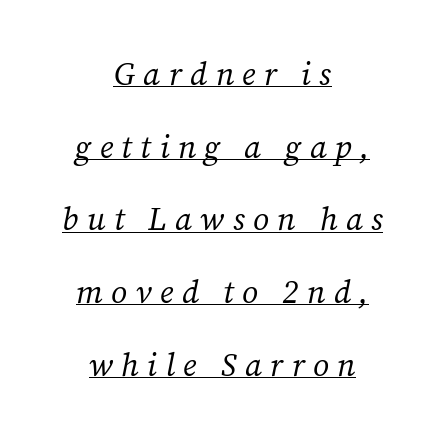
{"serif": "yes", "italic": "yes", "lean": "right", "slant_degrees": 12, "bold": "no", "weight": "regular", "width": "normal", "stroke_contrast": "medium", "x_height": "medium", "monospaced": "no", "underline": "yes", "align": "center", "line_spacing": "loose", "line_spacing_ratio": 2.27, "letter_spacing": "wide", "letter_spacing_em": 0.26, "glyph_px": 32}
